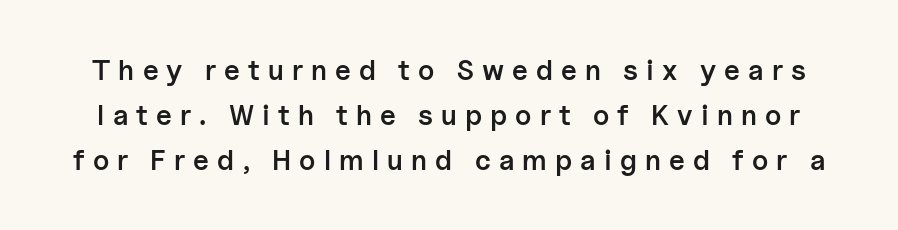
The image shows 28 px semibold sans-serif type, upright; set normal line spacing (1.61x), unusually wide letter spacing (+0.29 em), not underlined; low stroke contrast and a medium x-height.
